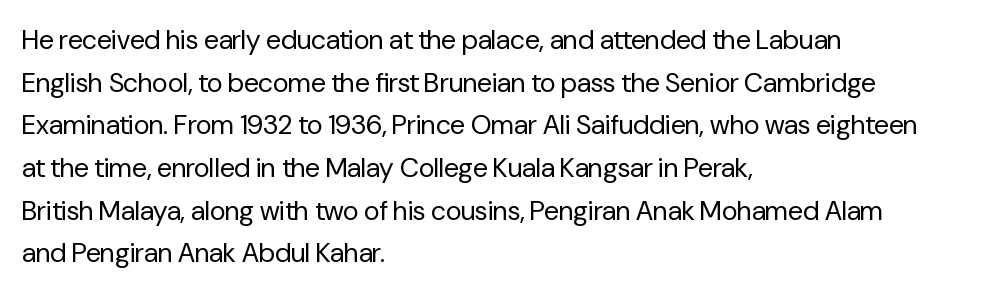
The ragged edge is on the right, which tells us the setting is flush left. Vertical strokes here are truly vertical. Heaviness? Minimal to ordinary, like unemphasized prose. Lines of text with bare space underneath.
